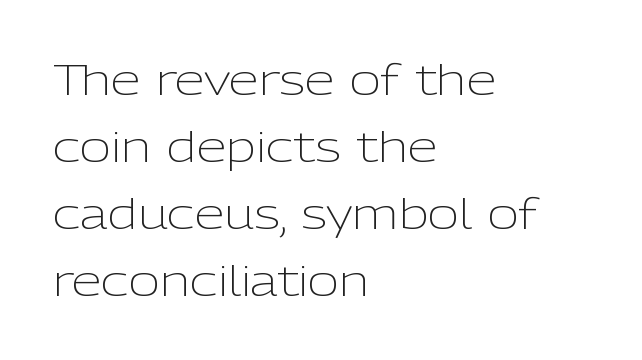
The image shows 43 px light sans-serif type, upright; set left-aligned, normal line spacing (1.56x), normal letter spacing, not underlined; low stroke contrast and a medium x-height.
